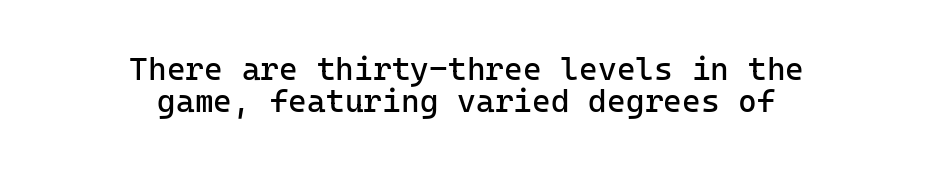
Q: Is the text bold? A: No.
Q: Is the text italic (slanted)? A: No, it is upright.
Q: Is the typeface a serif or a sans-serif typeface? A: Sans-serif.
Q: Is the text underlined? A: No.
Q: How is the paragraph aligned? A: Centered.
Q: Is the spacing between letters normal or unusually wide? A: Normal.
Q: Is the spacing between lines tight, normal or loose? A: Tight.
Q: Width (condensed, normal, or wide)? A: Normal.
Q: Stroke contrast? A: Low.
Q: x-height? A: Medium.
Q: Monospaced? A: Yes.
